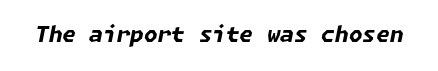
{"italic": "yes", "lean": "right", "slant_degrees": 11, "bold": "yes", "underline": "no", "letter_spacing": "normal", "letter_spacing_em": 0.0, "glyph_px": 22}
